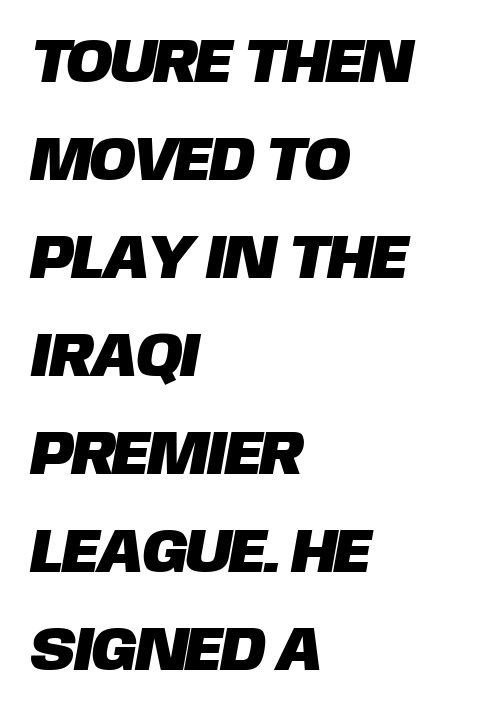
{"serif": "no", "width": "normal", "stroke_contrast": "low", "x_height": "large", "monospaced": "no", "underline": "no", "align": "left", "line_spacing": "normal", "line_spacing_ratio": 1.58, "letter_spacing": "normal", "letter_spacing_em": 0.0, "glyph_px": 62}
